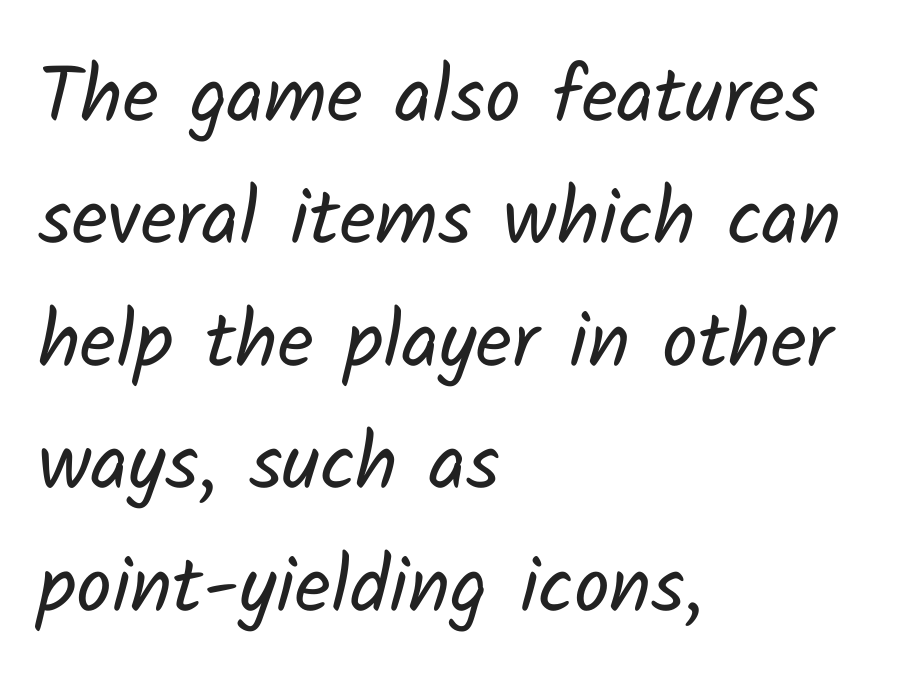
{"serif": "no", "bold": "no", "weight": "regular", "width": "normal", "stroke_contrast": "low", "x_height": "medium", "monospaced": "no", "underline": "no", "align": "left", "line_spacing": "normal", "line_spacing_ratio": 1.55, "letter_spacing": "normal", "letter_spacing_em": 0.0, "glyph_px": 79}
